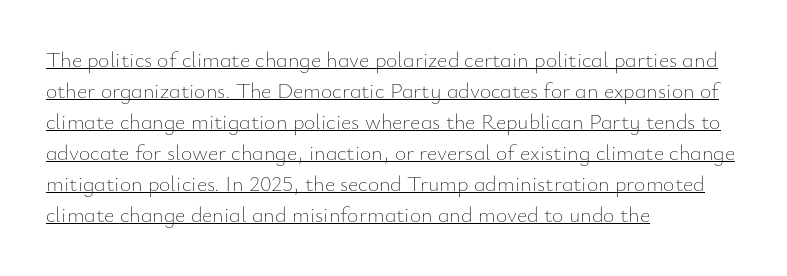
The image shows 22 px text type, upright; set left-aligned, normal line spacing (1.41x), normal letter spacing, underlined.
